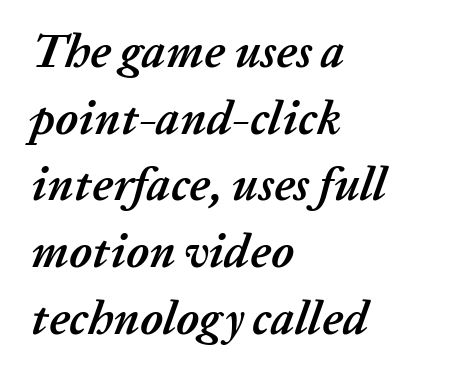
The image shows 47 px semibold type, italic (leaning right); set left-aligned, normal line spacing (1.42x), normal letter spacing, not underlined; low stroke contrast and a medium x-height.
